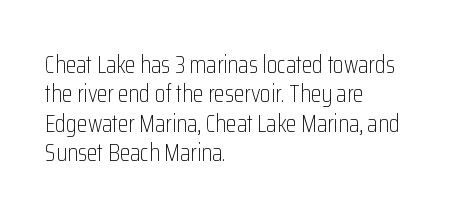
The image shows 24 px text type, upright; set left-aligned, line spacing 1.22x, normal letter spacing, not underlined.
